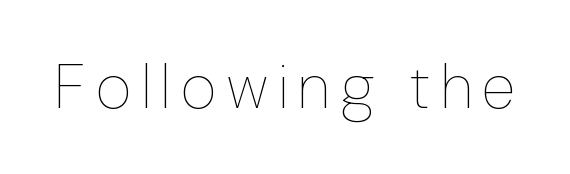
{"italic": "no", "bold": "no", "weight": "thin", "width": "condensed", "stroke_contrast": "low", "x_height": "medium", "monospaced": "no", "underline": "no", "glyph_px": 62}
